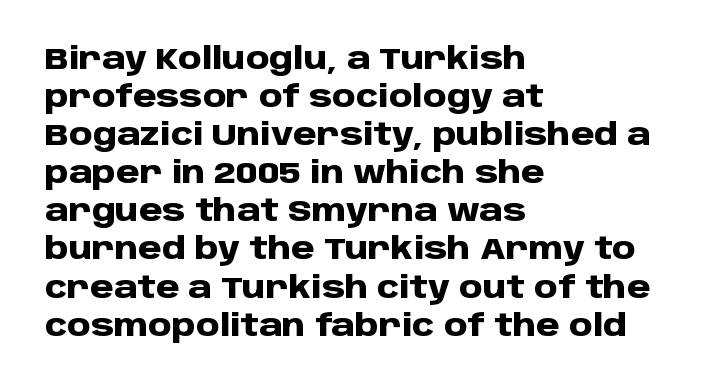
The image shows 30 px heavy sans-serif type, upright; set left-aligned, normal line spacing (1.27x), normal letter spacing, not underlined; low stroke contrast and a large x-height.
